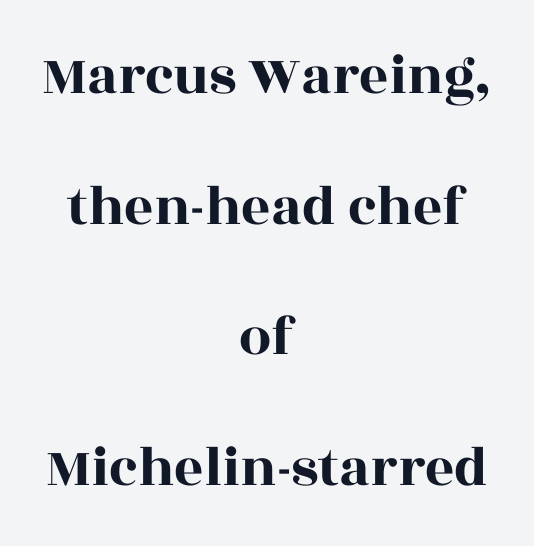
The space beneath each line is pristine and unruled. These lines stack symmetrically, like a column narrowing and widening about its center. In terms of leading, this rendering errs on the spacious side. Honestly, the letter spacing is just normal — you wouldn't notice it.
